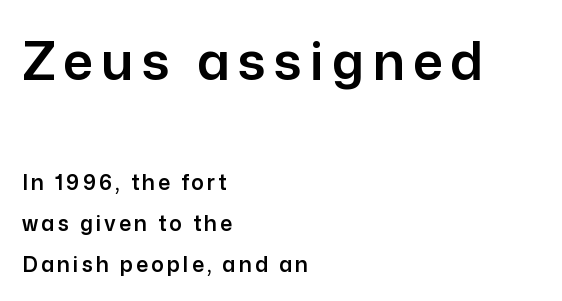
{"serif": "no", "italic": "no", "width": "normal", "stroke_contrast": "low", "x_height": "medium", "monospaced": "no", "underline": "no", "align": "left", "line_spacing": "loose", "line_spacing_ratio": 1.94, "larger_block": "first", "size_ratio": 2.52, "glyph_px": 53}
